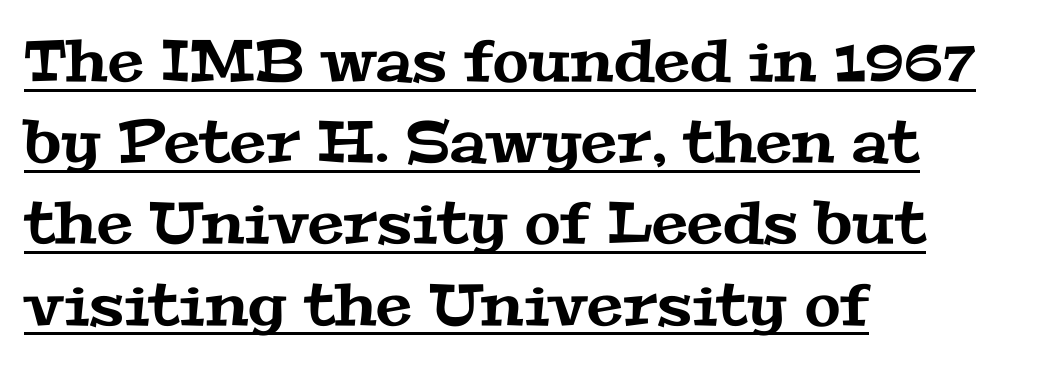
{"serif": "yes", "width": "wide", "stroke_contrast": "medium", "x_height": "medium", "monospaced": "no", "underline": "yes", "align": "left", "line_spacing": "normal", "line_spacing_ratio": 1.4, "letter_spacing": "normal", "letter_spacing_em": 0.0, "glyph_px": 58}
